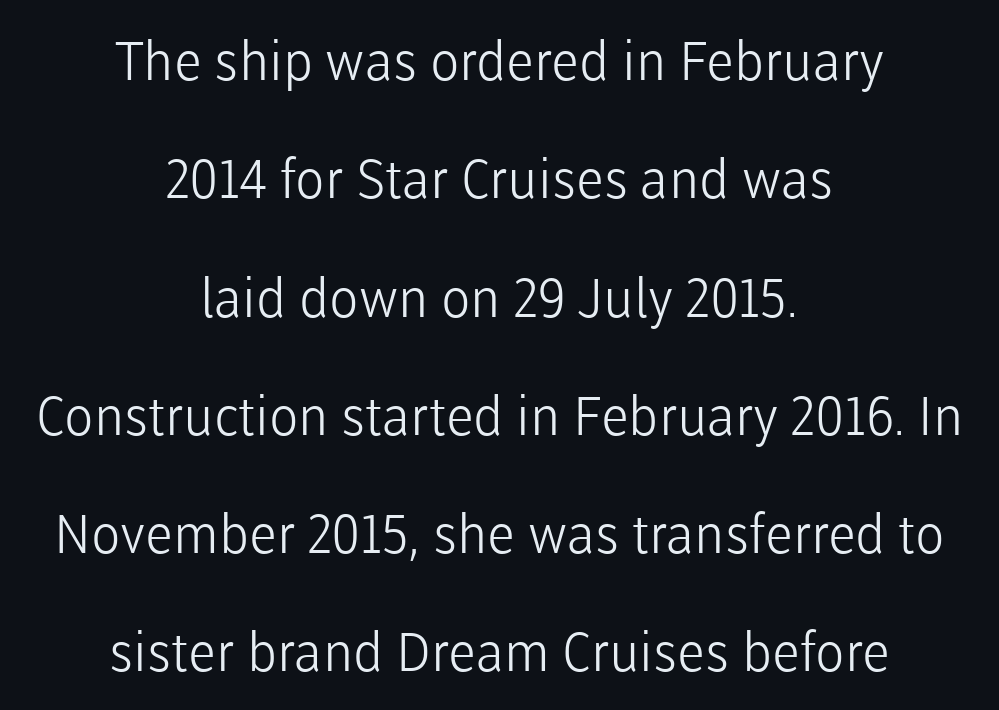
Q: Is the text bold? A: No.
Q: Is the text italic (slanted)? A: No, it is upright.
Q: Is the typeface a serif or a sans-serif typeface? A: Sans-serif.
Q: Is the text underlined? A: No.
Q: How is the paragraph aligned? A: Centered.
Q: Is the spacing between letters normal or unusually wide? A: Normal.
Q: Is the spacing between lines tight, normal or loose? A: Loose.
Q: Width (condensed, normal, or wide)? A: Normal.
Q: Stroke contrast? A: Low.
Q: x-height? A: Medium.
Q: Monospaced? A: No.
